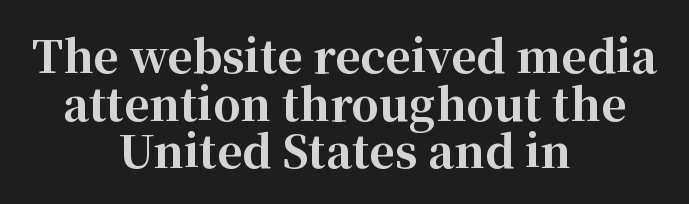
{"serif": "yes", "italic": "no", "bold": "yes", "weight": "bold", "width": "normal", "stroke_contrast": "high", "x_height": "medium", "monospaced": "no", "underline": "no", "align": "center", "line_spacing": "tight", "line_spacing_ratio": 1.08, "letter_spacing": "normal", "letter_spacing_em": 0.0, "glyph_px": 44}
